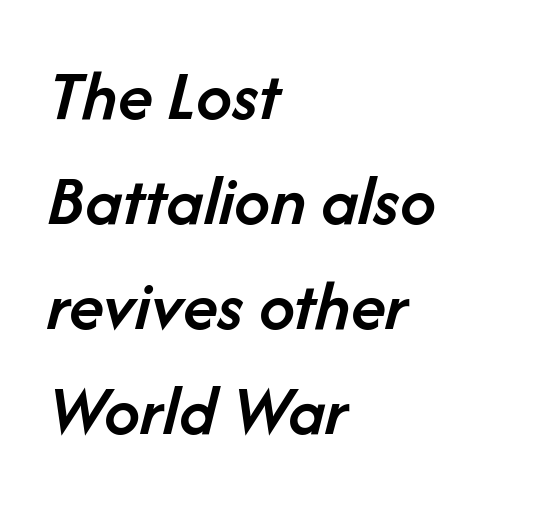
Which margin do the lines hug? The left one — the right edge is uneven. Is the type slanted? Yes — the strokes lean at a clear angle. The passage shown is not underscored anywhere. Spacing between characters is what you'd get straight out of the box. Interline gaps are of average width in this sample. Varying glyph widths throughout — classic text-font behaviour.
